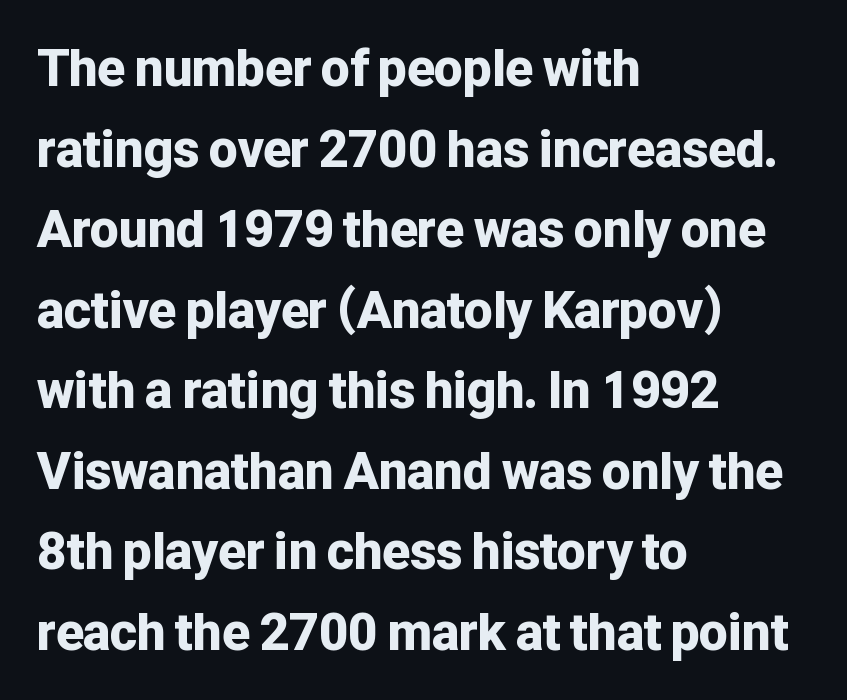
Q: Is the text bold? A: Yes.
Q: Is the text italic (slanted)? A: No, it is upright.
Q: Is the typeface a serif or a sans-serif typeface? A: Sans-serif.
Q: Is the text underlined? A: No.
Q: How is the paragraph aligned? A: Left-aligned.
Q: Is the spacing between letters normal or unusually wide? A: Normal.
Q: Is the spacing between lines tight, normal or loose? A: Normal.
Q: Width (condensed, normal, or wide)? A: Normal.
Q: Stroke contrast? A: Low.
Q: x-height? A: Medium.
Q: Monospaced? A: No.
